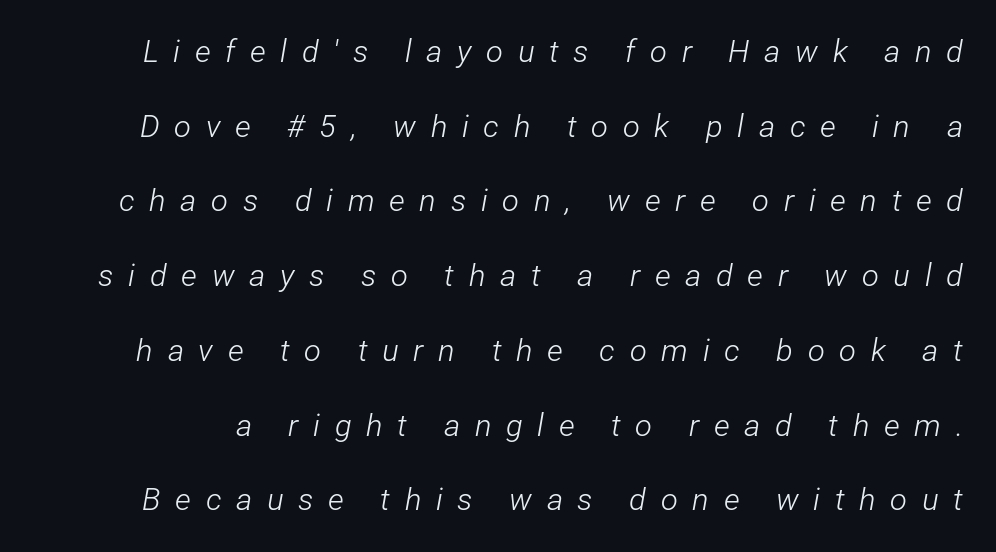
{"italic": "yes", "lean": "right", "slant_degrees": 12, "bold": "no", "weight": "light", "width": "condensed", "stroke_contrast": "low", "x_height": "medium", "monospaced": "no", "underline": "no", "line_spacing": "loose", "line_spacing_ratio": 2.41, "letter_spacing": "wide", "letter_spacing_em": 0.47, "glyph_px": 31}
